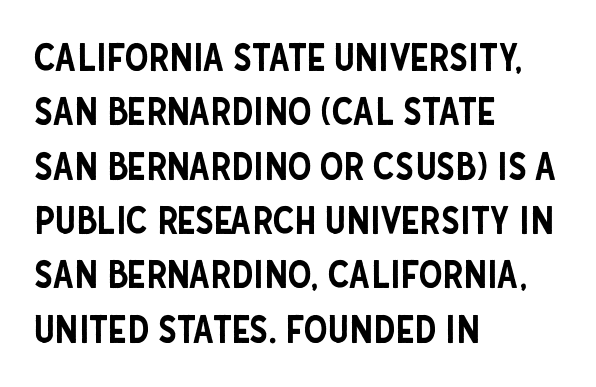
Q: Is the text italic (slanted)? A: No, it is upright.
Q: Is the typeface a serif or a sans-serif typeface? A: Sans-serif.
Q: Is the text underlined? A: No.
Q: How is the paragraph aligned? A: Left-aligned.
Q: Is the spacing between letters normal or unusually wide? A: Normal.
Q: Is the spacing between lines tight, normal or loose? A: Normal.
Q: Width (condensed, normal, or wide)? A: Condensed.
Q: Stroke contrast? A: Low.
Q: x-height? A: Large.
Q: Monospaced? A: No.
